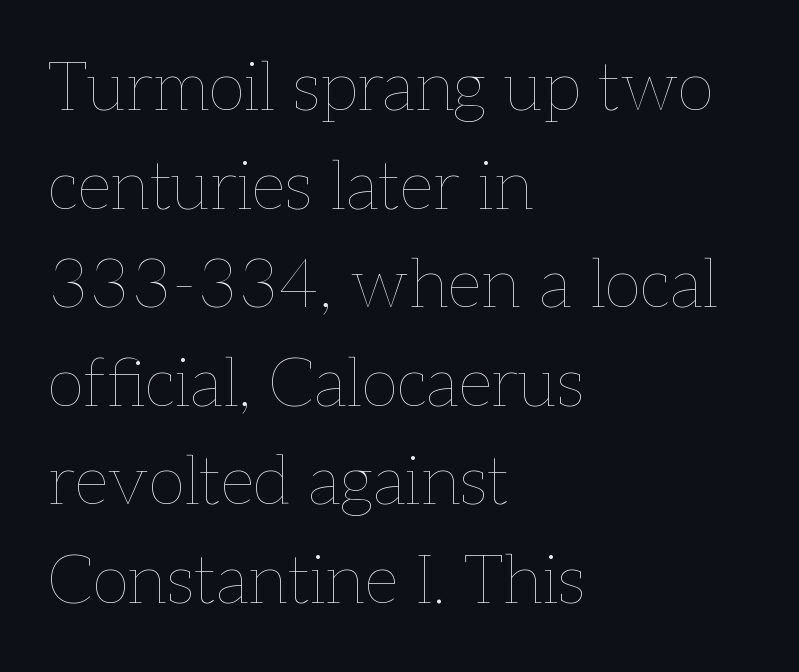
{"italic": "no", "bold": "no", "weight": "thin", "width": "normal", "stroke_contrast": "low", "x_height": "medium", "monospaced": "no", "underline": "no", "align": "left", "line_spacing": "normal", "line_spacing_ratio": 1.45, "letter_spacing": "normal", "letter_spacing_em": 0.0, "glyph_px": 68}
